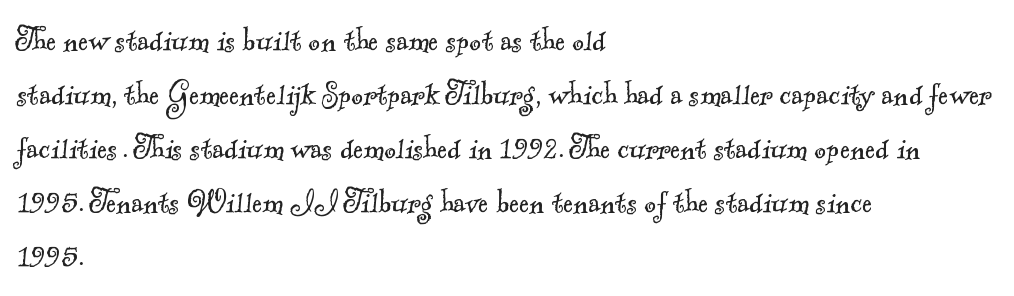
The image shows 37 px light serif type; set left-aligned, normal line spacing (1.46x), normal letter spacing, not underlined; a small x-height.
